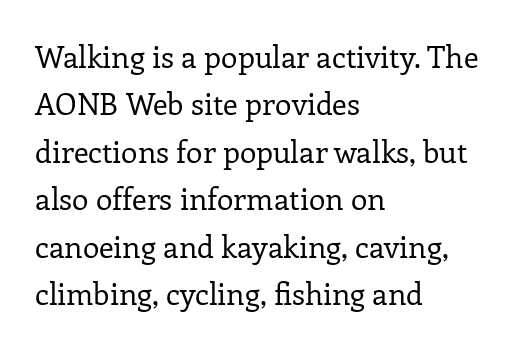
Q: Is the text bold? A: No.
Q: Is the text italic (slanted)? A: No, it is upright.
Q: Is the typeface a serif or a sans-serif typeface? A: Serif.
Q: Is the text underlined? A: No.
Q: How is the paragraph aligned? A: Left-aligned.
Q: Is the spacing between letters normal or unusually wide? A: Normal.
Q: Is the spacing between lines tight, normal or loose? A: Normal.
Q: Width (condensed, normal, or wide)? A: Normal.
Q: Stroke contrast? A: Low.
Q: x-height? A: Medium.
Q: Monospaced? A: No.
